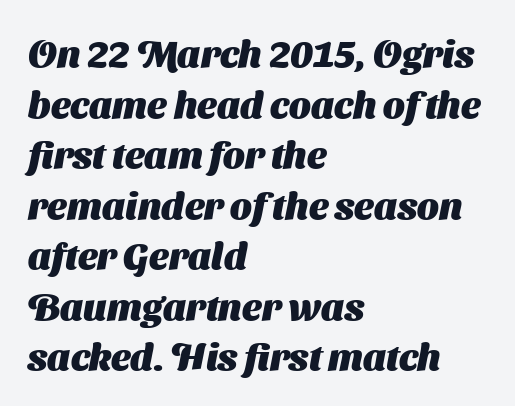
The image shows 38 px heavy sans-serif type; set left-aligned, normal line spacing (1.33x), normal letter spacing, not underlined; medium stroke contrast and a medium x-height.
